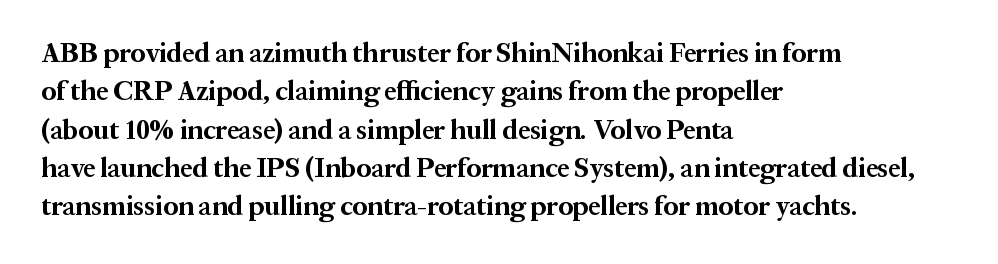
Q: Is the text bold? A: Yes.
Q: Is the text italic (slanted)? A: No, it is upright.
Q: Is the text underlined? A: No.
Q: How is the paragraph aligned? A: Left-aligned.
Q: Is the spacing between letters normal or unusually wide? A: Normal.
Q: Is the spacing between lines tight, normal or loose? A: Normal.
